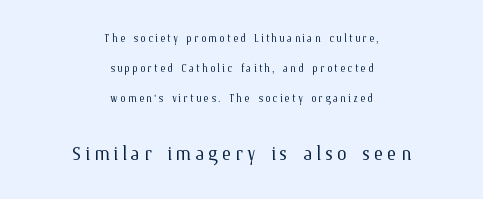
Both edges are ragged and mirror each other, which tells us the setting is centered. Vertical strokes here are truly vertical. The space directly below the letters is spotless. The designer dialed line spacing up above the default.
